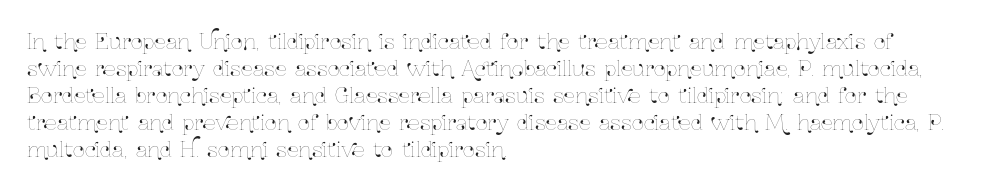
The letters stand straight up with perfectly vertical stems. Tracking here is standard; glyphs follow each other at the usual distance. Whoever set this chose a conventional vertical rhythm. The paragraph has a hard left edge and a soft right edge. Has an underline been added? It has not.
